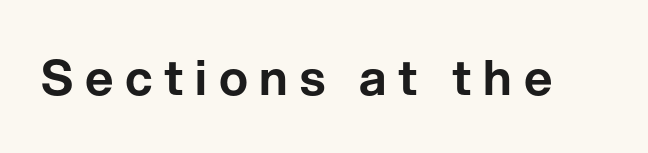
The image shows 49 px sans-serif type, upright; set unusually wide letter spacing (+0.24 em), not underlined; low stroke contrast and a medium x-height.
